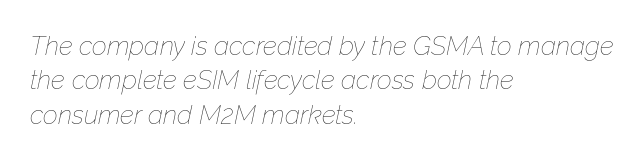
Q: Is the text bold? A: No.
Q: Is the text italic (slanted)? A: Yes, it leans right by about 12 degrees.
Q: Is the text underlined? A: No.
Q: How is the paragraph aligned? A: Left-aligned.
Q: Is the spacing between letters normal or unusually wide? A: Normal.
Q: Is the spacing between lines tight, normal or loose? A: Normal.
